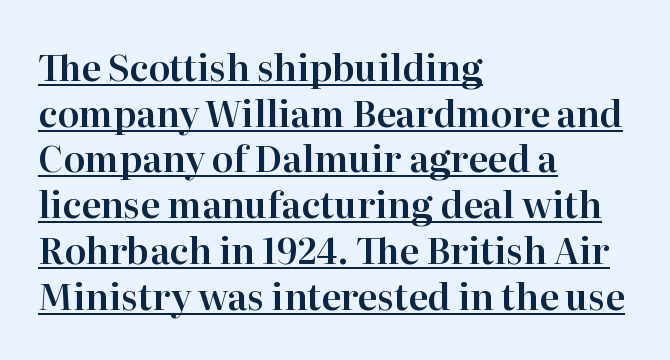
{"serif": "yes", "italic": "no", "width": "normal", "stroke_contrast": "high", "x_height": "medium", "monospaced": "no", "underline": "yes", "align": "left", "line_spacing": "normal", "line_spacing_ratio": 1.27, "letter_spacing": "normal", "letter_spacing_em": 0.0, "glyph_px": 36}
